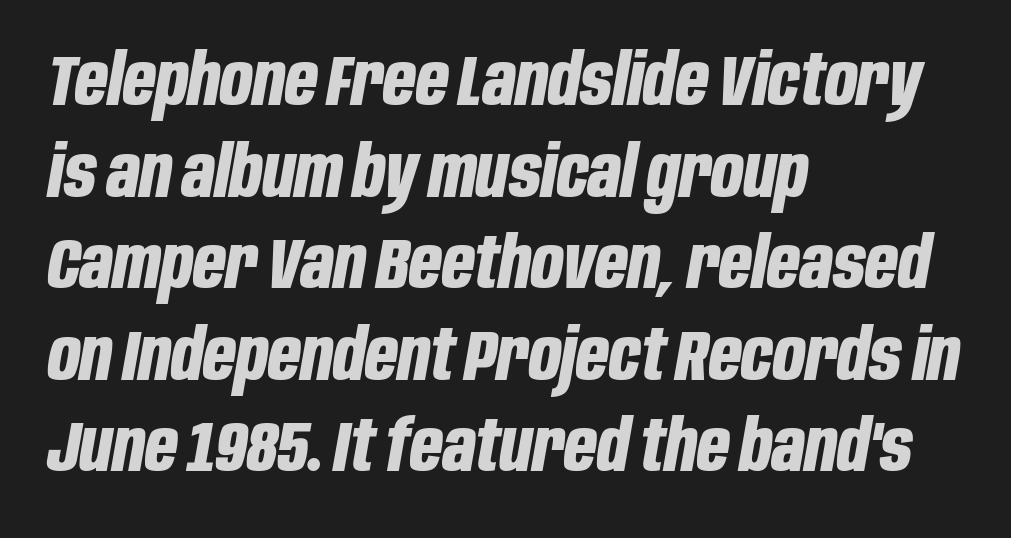
Think of a printed novel: that variable character pitch is what you see here. Caption: bold face, heavy strokes. The face used here is rendered with its standard letterfit. Each new line begins a customary step beneath the previous one. The baseline area is clear.
